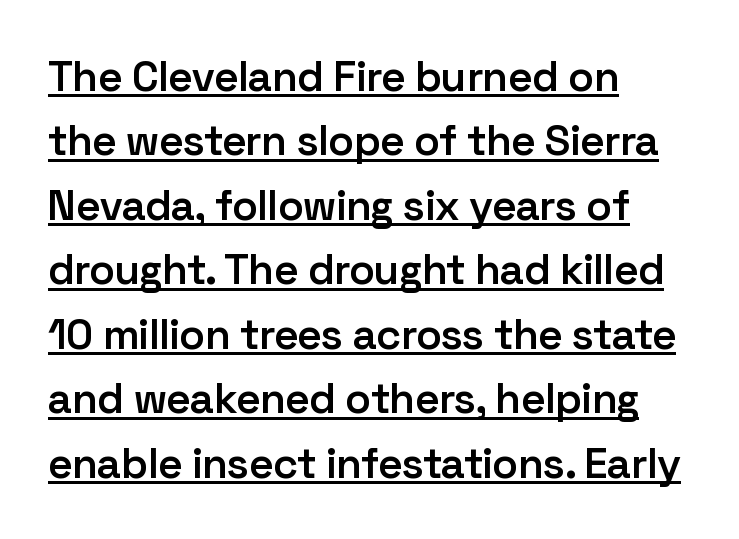
Q: Is the text bold? A: Semi-bold.
Q: Is the text italic (slanted)? A: No, it is upright.
Q: Is the typeface a serif or a sans-serif typeface? A: Sans-serif.
Q: Is the text underlined? A: Yes.
Q: How is the paragraph aligned? A: Left-aligned.
Q: Is the spacing between letters normal or unusually wide? A: Normal.
Q: Is the spacing between lines tight, normal or loose? A: Normal.
Q: Width (condensed, normal, or wide)? A: Normal.
Q: Stroke contrast? A: Low.
Q: x-height? A: Medium.
Q: Monospaced? A: No.
